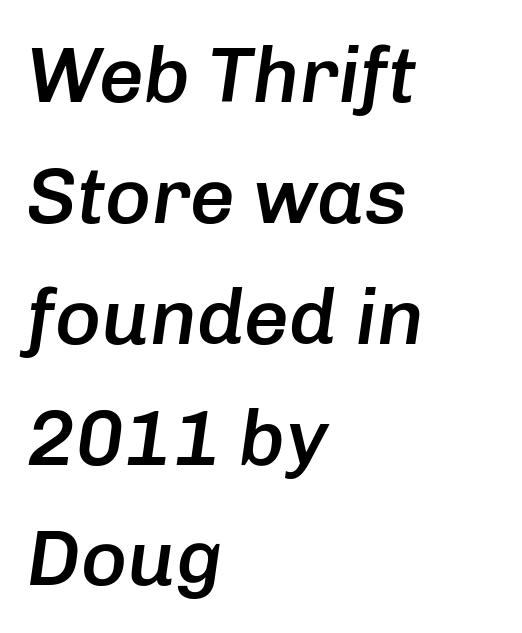
{"italic": "yes", "lean": "right", "slant_degrees": 8, "bold": "semi", "weight": "semibold", "width": "normal", "stroke_contrast": "low", "x_height": "medium", "monospaced": "no", "underline": "no", "align": "left", "line_spacing": "normal", "line_spacing_ratio": 1.53, "letter_spacing": "normal", "letter_spacing_em": 0.0, "glyph_px": 79}
